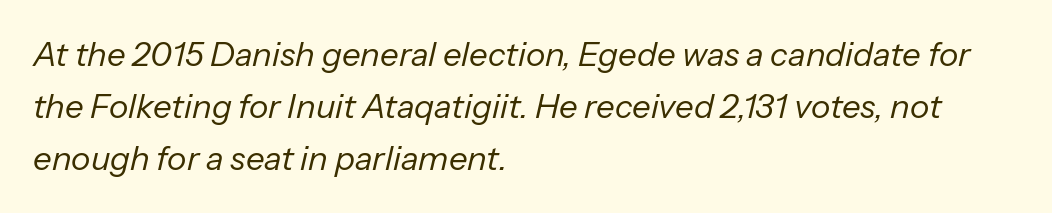
Visually the block forms a straight wall on the left and a jagged coastline on the right. Rendered with sloped, italic letterforms. The lines sit at an ordinary, default distance from one another. You could call the tracking neutral — neither tight nor loose.
